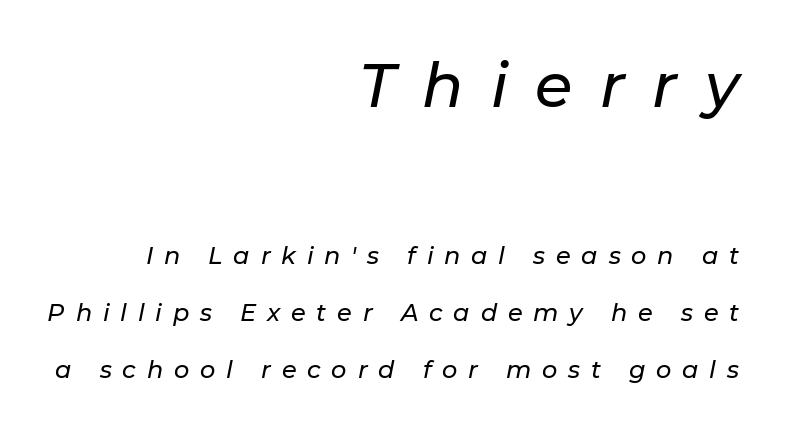
{"italic": "yes", "lean": "right", "slant_degrees": 11, "width": "normal", "stroke_contrast": "low", "x_height": "medium", "monospaced": "no", "underline": "no", "align": "right", "line_spacing": "loose", "line_spacing_ratio": 2.37, "letter_spacing": "wide", "letter_spacing_em": 0.45, "larger_block": "first", "size_ratio": 2.54, "glyph_px": 61}
